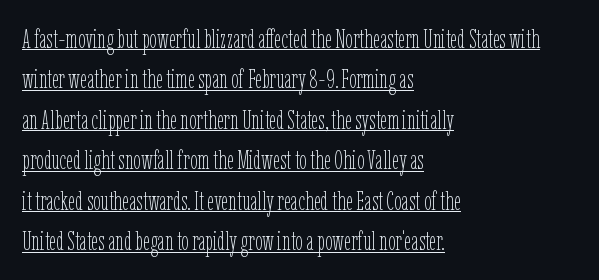
You can see a thin bar hugging the bottom of the glyphs. The rendering keeps characters at their native spacing. Letters have the restrained weight of plain body copy at most. No italicization has been applied; the sample stays upright. What's the leading like? Ordinary, nothing unusual.
